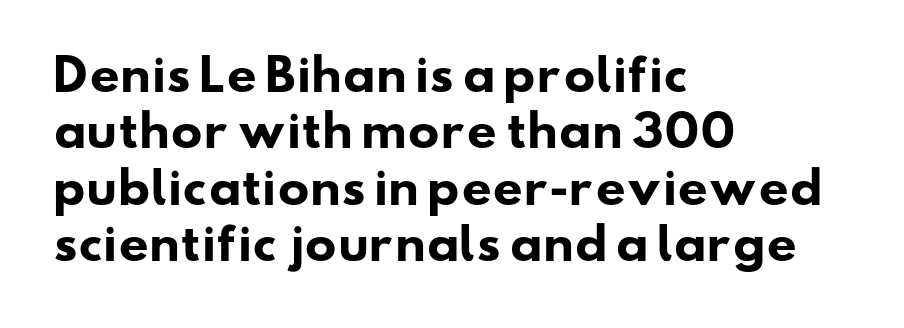
{"serif": "no", "bold": "yes", "weight": "heavy", "width": "wide", "stroke_contrast": "low", "x_height": "small", "monospaced": "no", "underline": "no", "align": "left", "line_spacing": "normal", "line_spacing_ratio": 1.34, "letter_spacing": "normal", "letter_spacing_em": 0.0, "glyph_px": 42}
